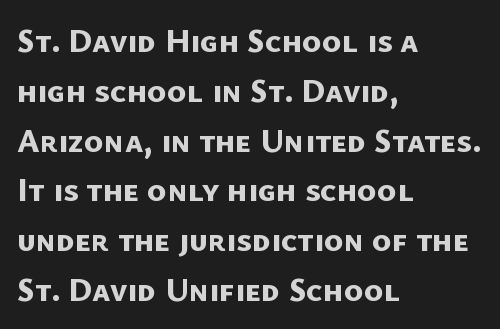
Q: Is the text bold? A: Yes.
Q: Is the typeface a serif or a sans-serif typeface? A: Sans-serif.
Q: Is the text underlined? A: No.
Q: How is the paragraph aligned? A: Left-aligned.
Q: Is the spacing between letters normal or unusually wide? A: Normal.
Q: Is the spacing between lines tight, normal or loose? A: Normal.
Q: Width (condensed, normal, or wide)? A: Normal.
Q: Stroke contrast? A: Low.
Q: x-height? A: Medium.
Q: Monospaced? A: No.
